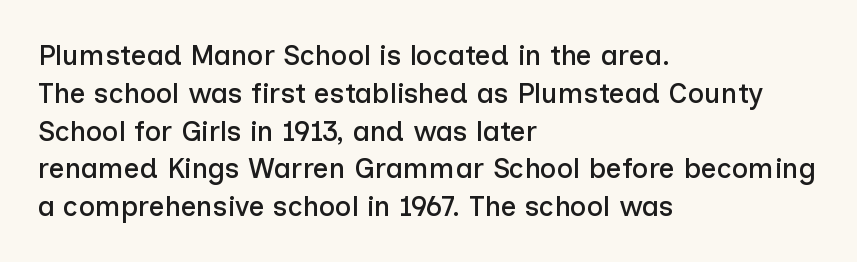
Posture: vertical. Standard letterfit; no display-style spreading of the glyphs. The zone under the glyphs is completely vacant. Each letter keeps its own natural width here, so spacing adapts to shape.
